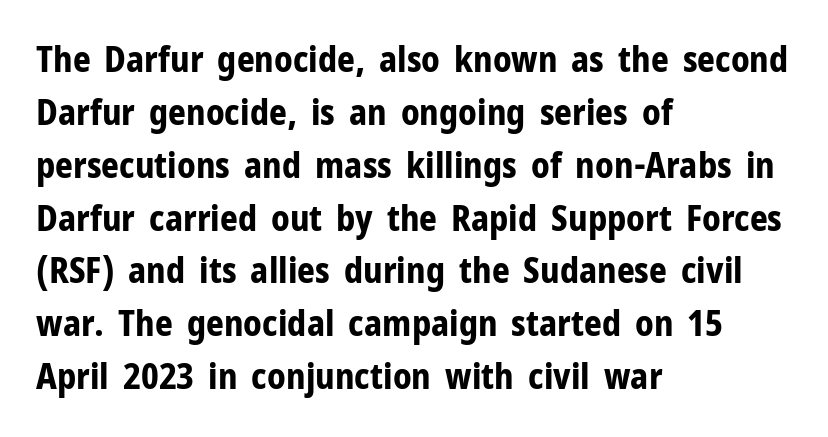
Ordinary non-slanted type is in use. The specimen omits any rule beneath the text block's lines. The typesetting leans heavy: a genuine bold. The letterforms sit shoulder to shoulder at normal distance. The face used here is proportionally spaced, like ordinary book or web type. In CSS terms this would be text-align: left.
